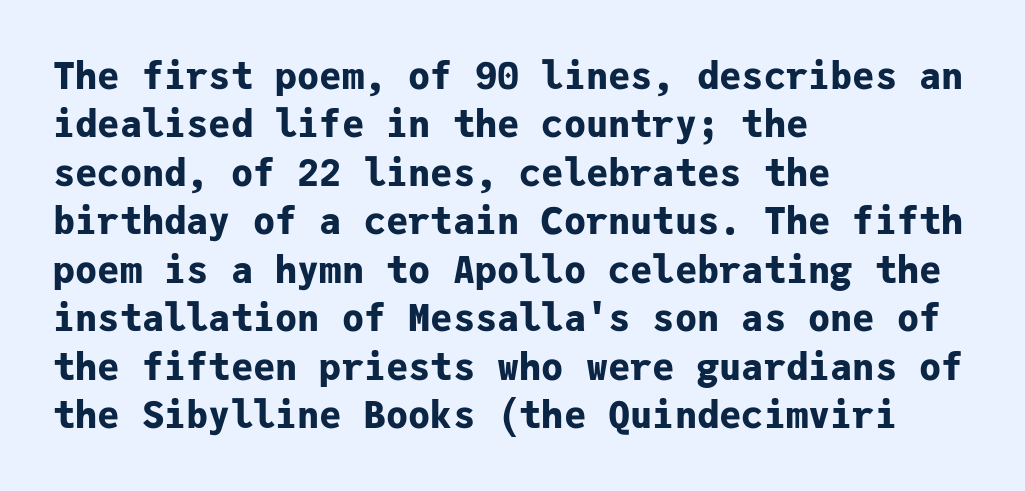
Q: Is the text bold? A: Yes.
Q: Is the text italic (slanted)? A: No, it is upright.
Q: Is the typeface a serif or a sans-serif typeface? A: Sans-serif.
Q: Is the text underlined? A: No.
Q: How is the paragraph aligned? A: Left-aligned.
Q: Is the spacing between letters normal or unusually wide? A: Normal.
Q: Is the spacing between lines tight, normal or loose? A: Normal.
Q: Width (condensed, normal, or wide)? A: Normal.
Q: Stroke contrast? A: Low.
Q: x-height? A: Medium.
Q: Monospaced? A: Yes.
